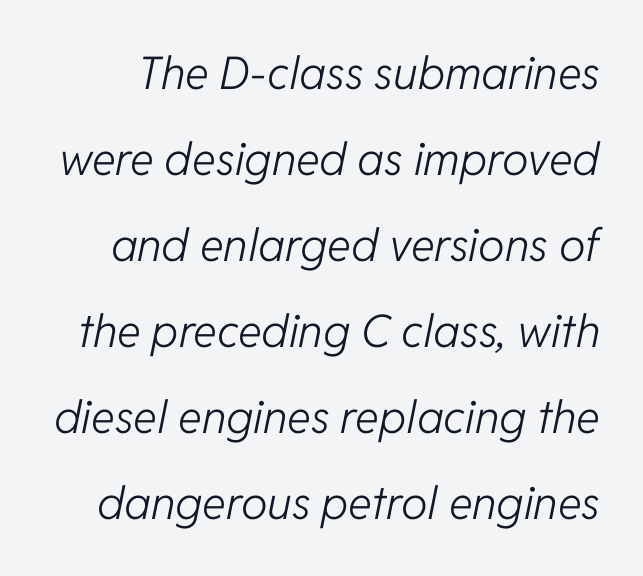
{"italic": "yes", "lean": "right", "slant_degrees": 11, "bold": "no", "weight": "light", "width": "normal", "stroke_contrast": "low", "x_height": "medium", "monospaced": "no", "underline": "no", "line_spacing": "loose", "line_spacing_ratio": 1.91, "letter_spacing": "normal", "letter_spacing_em": 0.0, "glyph_px": 45}
